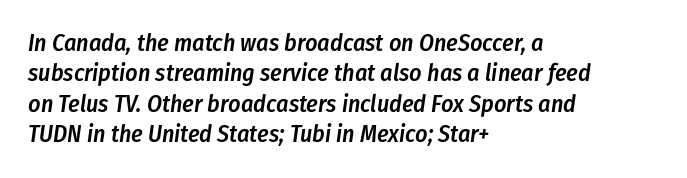
The image shows 24 px text type, italic (leaning right); set left-aligned, normal line spacing (1.27x), normal letter spacing, not underlined.
